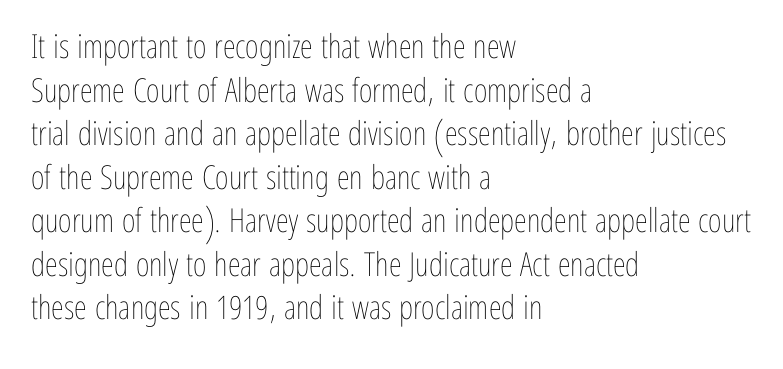
Type without underlining. Quick note: not italic, upright. No extra tracking has been applied to these lines. Caption: face not bold, strokes unweighted. Is the block centered? No — it sits flush against the left margin. You could not count columns in this text — the font is proportionally spaced.
